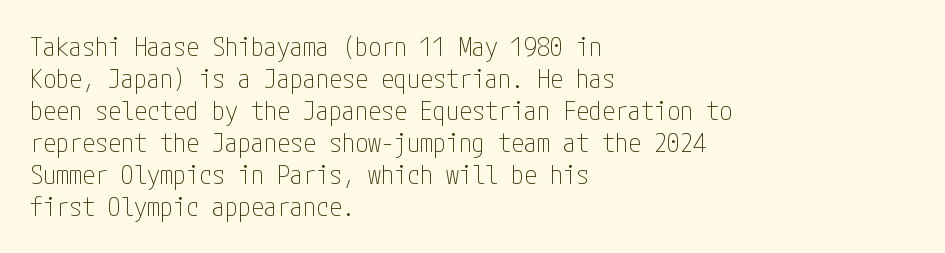
The passage shown is not underscored anywhere. Words appear dense and cohesive because spacing is normal. Alignment: flush left. Unlike italic type, these characters show no tilt at all.
